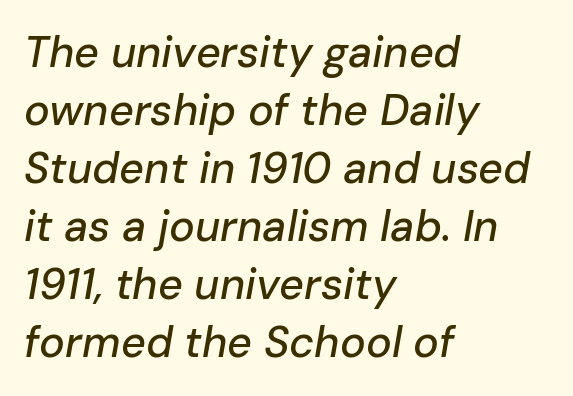
{"italic": "yes", "lean": "right", "slant_degrees": 10, "width": "normal", "stroke_contrast": "low", "x_height": "medium", "monospaced": "no", "underline": "no", "align": "left", "line_spacing": "normal", "line_spacing_ratio": 1.35, "letter_spacing": "normal", "letter_spacing_em": 0.0, "glyph_px": 43}
